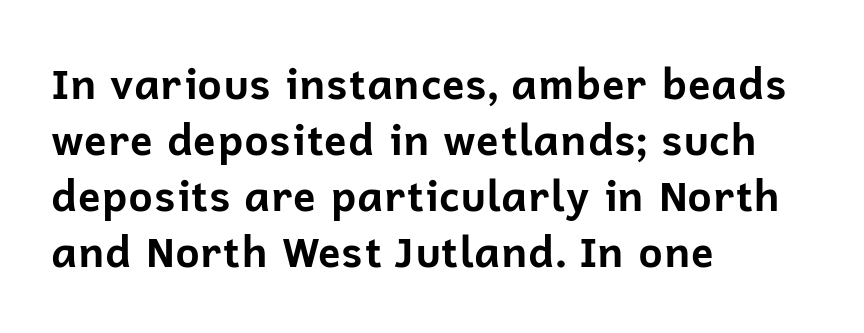
The gaps between neighbouring characters are ordinary and unremarkable. Short and long lines alike share a common starting point at left. Letterform terminals end flat and unadorned throughout the passage. Decoration check: the copy has no underline. Upright lettering throughout.
